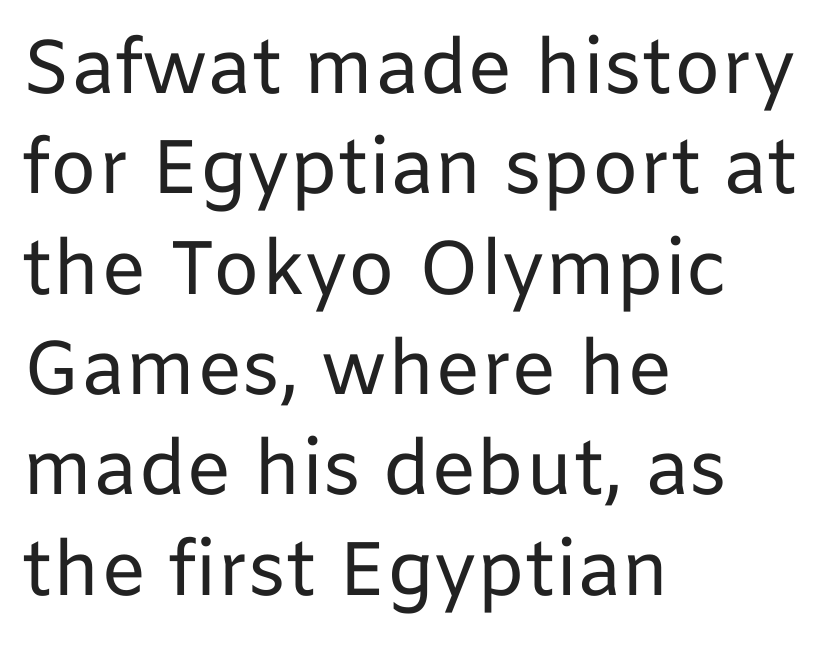
Q: Is the text bold? A: No.
Q: Is the text italic (slanted)? A: No, it is upright.
Q: Is the typeface a serif or a sans-serif typeface? A: Sans-serif.
Q: Is the text underlined? A: No.
Q: How is the paragraph aligned? A: Left-aligned.
Q: Is the spacing between letters normal or unusually wide? A: Normal.
Q: Is the spacing between lines tight, normal or loose? A: Normal.
Q: Width (condensed, normal, or wide)? A: Normal.
Q: Stroke contrast? A: Low.
Q: x-height? A: Medium.
Q: Monospaced? A: No.
